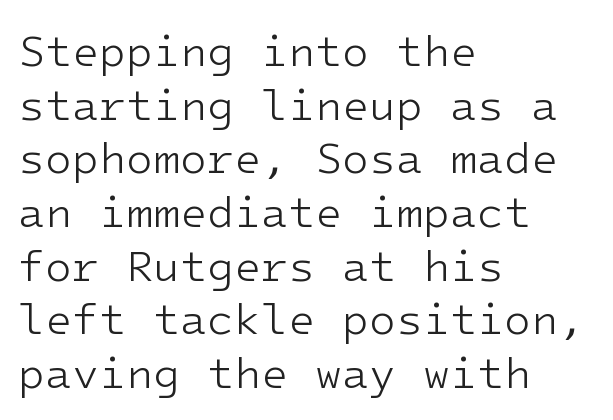
The image shows 44 px light sans-serif type, upright; set left-aligned, line spacing 1.22x, normal letter spacing, not underlined; low stroke contrast and a medium x-height.
